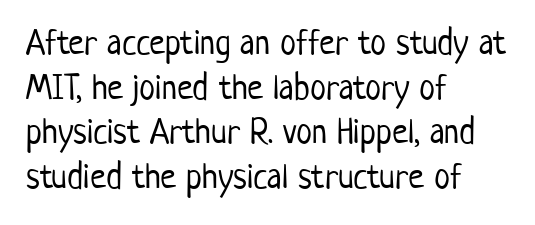
{"serif": "no", "italic": "no", "bold": "no", "weight": "light", "width": "condensed", "stroke_contrast": "low", "x_height": "medium", "monospaced": "no", "underline": "no", "align": "left", "line_spacing_ratio": 1.24, "letter_spacing": "normal", "letter_spacing_em": 0.0, "glyph_px": 36}
